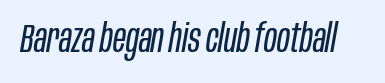
{"italic": "yes", "lean": "right", "slant_degrees": 10, "bold": "no", "weight": "regular", "width": "condensed", "stroke_contrast": "low", "x_height": "large", "monospaced": "no", "underline": "no", "letter_spacing": "normal", "letter_spacing_em": 0.0, "glyph_px": 39}
